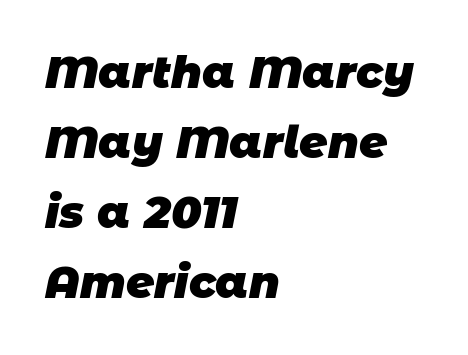
Each line starts at the same left margin while the right side varies. Characters follow at the spacing the type designer built in. This sample has the flowing, uneven cadence of proportional lettering. No feet cap the strokes, marking this as sans-serif type. The zone under the glyphs is completely vacant. In terms of weight, the rendering is a true, heavy bold.
